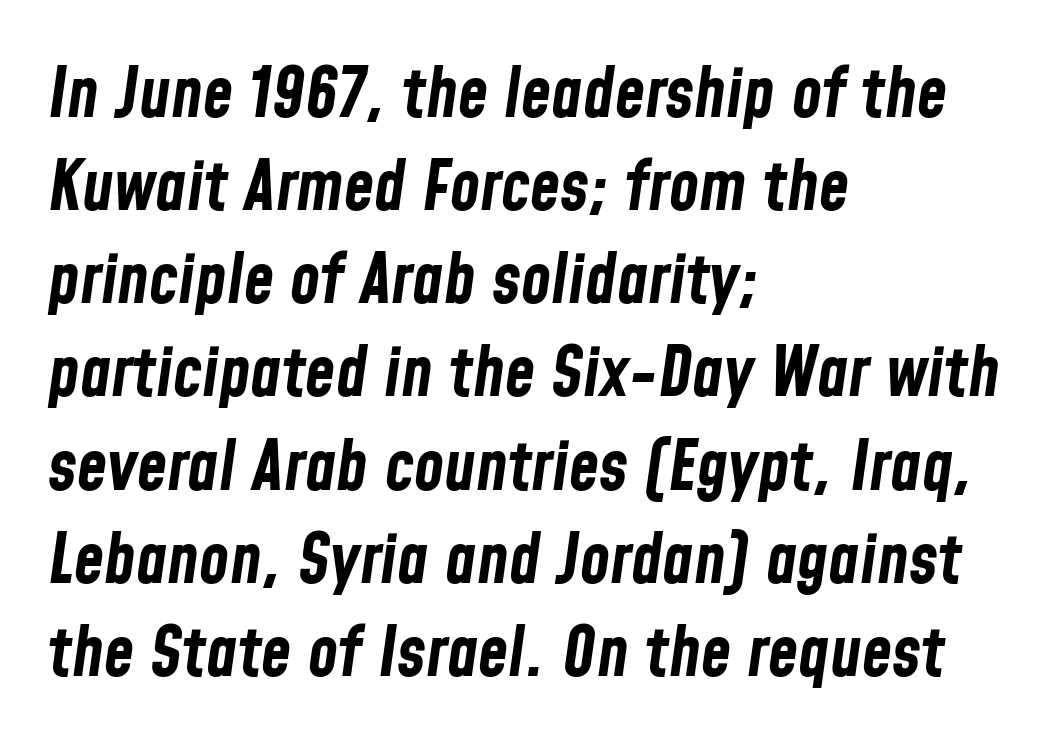
Q: Is the text bold? A: Yes.
Q: Is the text italic (slanted)? A: Yes, it leans right by about 8 degrees.
Q: Is the text underlined? A: No.
Q: How is the paragraph aligned? A: Left-aligned.
Q: Is the spacing between letters normal or unusually wide? A: Normal.
Q: Is the spacing between lines tight, normal or loose? A: Normal.
Q: Width (condensed, normal, or wide)? A: Condensed.
Q: Stroke contrast? A: Low.
Q: x-height? A: Medium.
Q: Monospaced? A: No.
